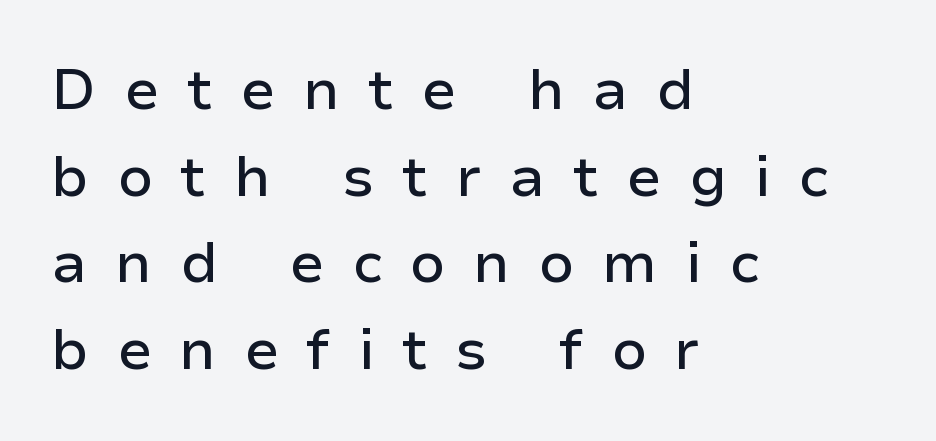
Q: Is the text italic (slanted)? A: No, it is upright.
Q: Is the typeface a serif or a sans-serif typeface? A: Sans-serif.
Q: Is the text underlined? A: No.
Q: How is the paragraph aligned? A: Left-aligned.
Q: Is the spacing between letters normal or unusually wide? A: Unusually wide.
Q: Is the spacing between lines tight, normal or loose? A: Normal.
Q: Width (condensed, normal, or wide)? A: Normal.
Q: Stroke contrast? A: Low.
Q: x-height? A: Medium.
Q: Monospaced? A: No.
